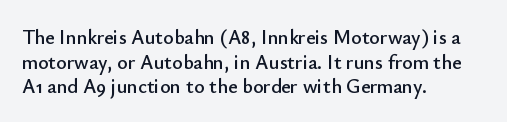
{"italic": "no", "underline": "no", "align": "left", "line_spacing_ratio": 1.23, "letter_spacing": "normal", "letter_spacing_em": 0.0, "glyph_px": 20}
